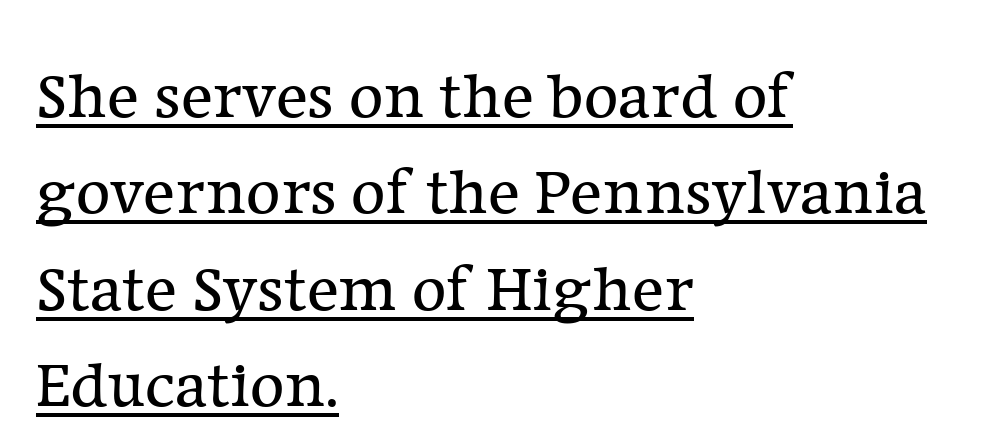
{"serif": "yes", "italic": "no", "bold": "no", "weight": "regular", "width": "normal", "stroke_contrast": "low", "x_height": "medium", "monospaced": "no", "underline": "yes", "align": "left", "line_spacing": "normal", "line_spacing_ratio": 1.44, "letter_spacing": "normal", "letter_spacing_em": 0.0, "glyph_px": 67}
